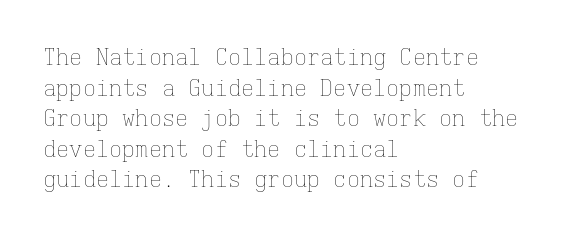
Here the glyphs are tracked normally, forming tight word shapes. This sample keeps an unexceptional amount of space between lines. Every character sits straight up, as roman type does. Each stroke keeps to a modest, everyday thickness or less. This rendering uses left alignment, leaving the right contour irregular. Descenders are the only things crossing below the line.
